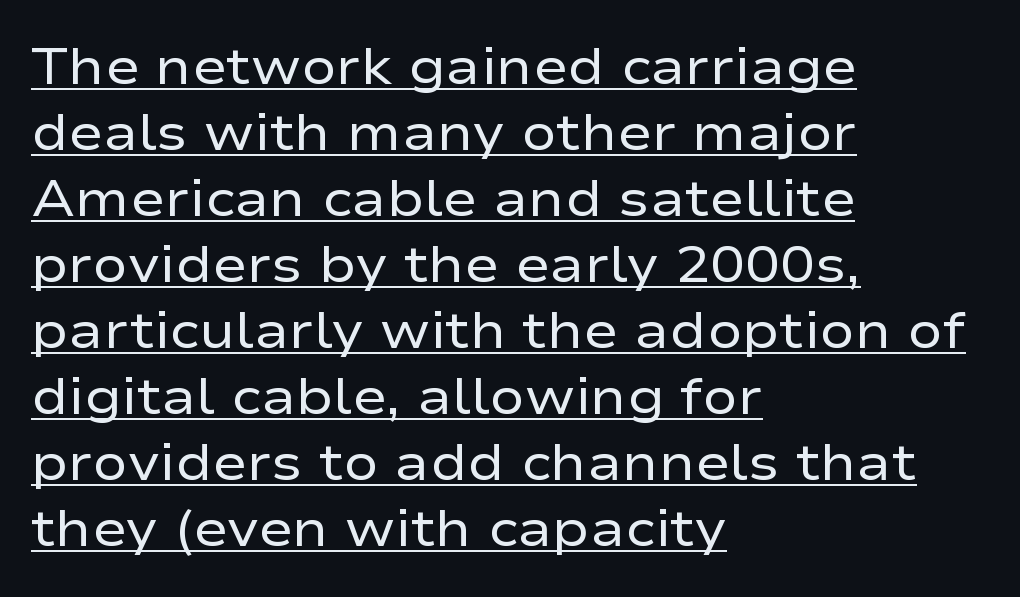
Nothing heavy about these letters — not bold at all. This sample carries an underscore along the baseline area. Each new line begins a customary step beneath the previous one. You could not count columns in this text — the font is proportionally spaced. Serifs: no, the terminals of the letterforms are clean.
